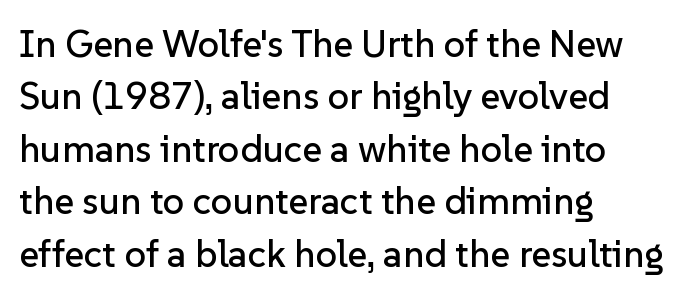
Q: Is the text italic (slanted)? A: No, it is upright.
Q: Is the typeface a serif or a sans-serif typeface? A: Sans-serif.
Q: Is the text underlined? A: No.
Q: How is the paragraph aligned? A: Left-aligned.
Q: Is the spacing between letters normal or unusually wide? A: Normal.
Q: Is the spacing between lines tight, normal or loose? A: Normal.
Q: Width (condensed, normal, or wide)? A: Normal.
Q: Stroke contrast? A: Low.
Q: x-height? A: Medium.
Q: Monospaced? A: No.
